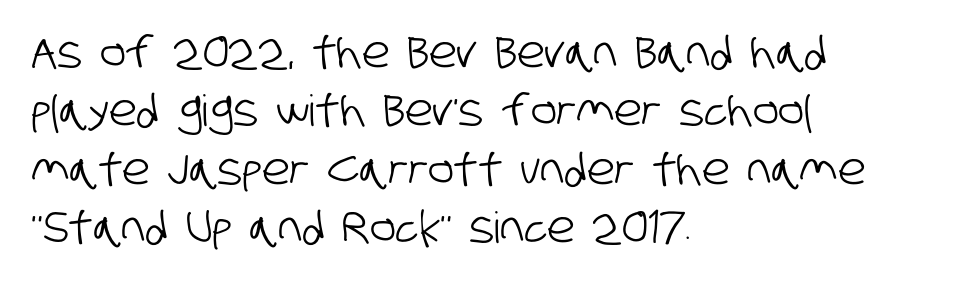
{"serif": "no", "width": "condensed", "stroke_contrast": "low", "x_height": "large", "monospaced": "no", "underline": "no", "align": "left", "line_spacing": "normal", "line_spacing_ratio": 1.36, "letter_spacing": "normal", "letter_spacing_em": 0.0, "glyph_px": 43}
